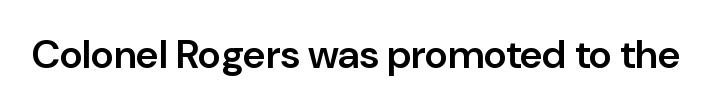
{"serif": "no", "italic": "no", "bold": "semi", "weight": "semibold", "width": "normal", "stroke_contrast": "low", "x_height": "medium", "monospaced": "no", "underline": "no", "letter_spacing": "normal", "letter_spacing_em": 0.0, "glyph_px": 40}
